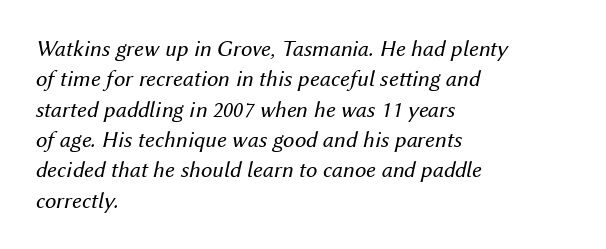
Q: Is the text bold? A: No.
Q: Is the text italic (slanted)? A: Yes, it leans right by about 12 degrees.
Q: Is the text underlined? A: No.
Q: How is the paragraph aligned? A: Left-aligned.
Q: Is the spacing between letters normal or unusually wide? A: Normal.
Q: Is the spacing between lines tight, normal or loose? A: Normal.
